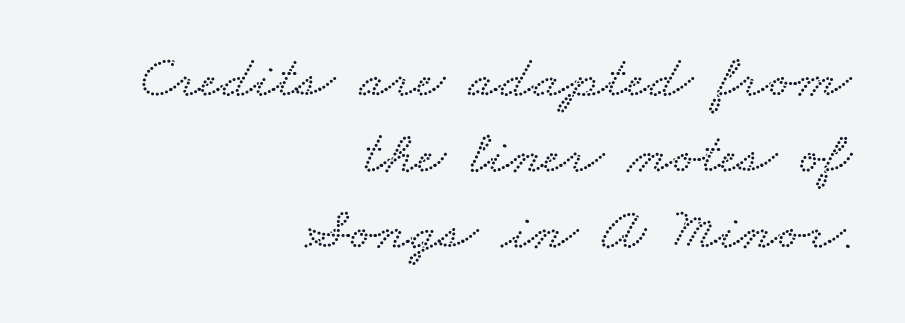
{"width": "wide", "stroke_contrast": "low", "x_height": "small", "monospaced": "no", "underline": "no", "align": "right", "line_spacing": "normal", "line_spacing_ratio": 1.25, "letter_spacing": "normal", "letter_spacing_em": 0.0, "glyph_px": 61}
